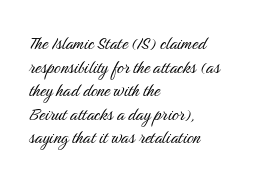
Q: Is the text bold? A: No.
Q: Is the text italic (slanted)? A: Yes.
Q: Is the text underlined? A: No.
Q: How is the paragraph aligned? A: Left-aligned.
Q: Is the spacing between letters normal or unusually wide? A: Normal.
Q: Is the spacing between lines tight, normal or loose? A: Tight.
